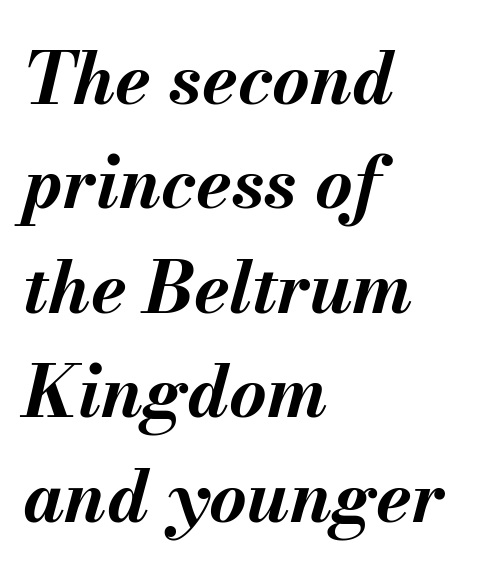
The image shows 72 px bold type, italic (leaning right); set left-aligned, normal line spacing (1.45x), normal letter spacing, not underlined; medium stroke contrast and a small x-height.
